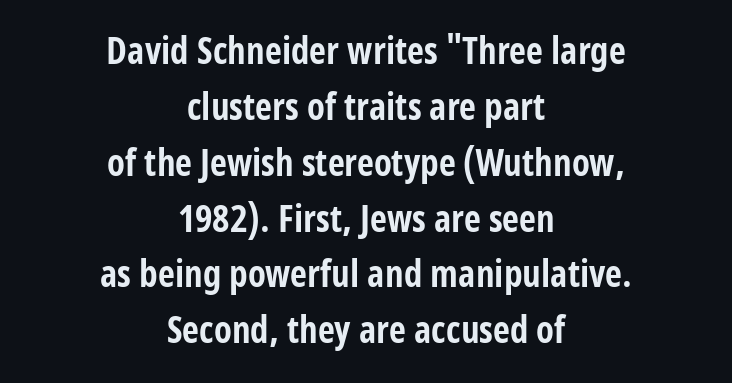
Q: Is the text bold? A: Yes.
Q: Is the text italic (slanted)? A: No, it is upright.
Q: Is the typeface a serif or a sans-serif typeface? A: Sans-serif.
Q: Is the text underlined? A: No.
Q: How is the paragraph aligned? A: Centered.
Q: Is the spacing between letters normal or unusually wide? A: Normal.
Q: Is the spacing between lines tight, normal or loose? A: Normal.
Q: Width (condensed, normal, or wide)? A: Condensed.
Q: Stroke contrast? A: Low.
Q: x-height? A: Large.
Q: Monospaced? A: No.
